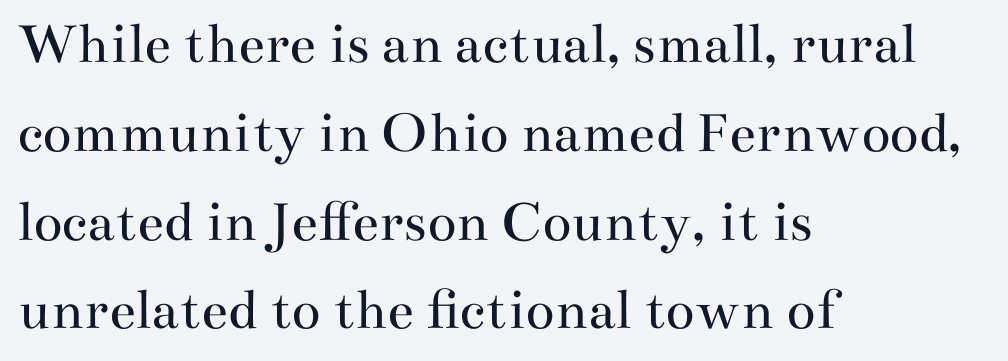
The image shows 60 px regular-weight, wide serif type, upright; set left-aligned, normal line spacing (1.48x), normal letter spacing, not underlined; medium stroke contrast and a small x-height.
